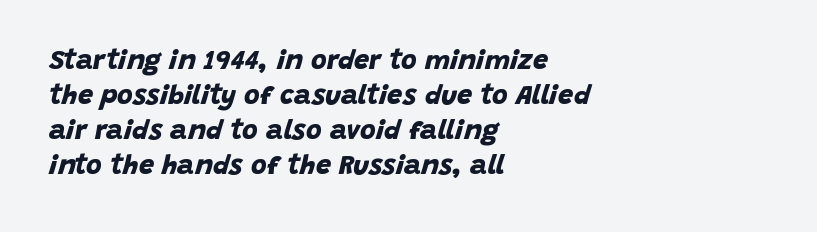
The type is set solid horizontally, with unmodified tracking. The face used here has the dense, thick strokes of a bold. The specimen omits any rule beneath the text block's lines. Compared with typical paragraphs, the rows here are spaced about the same. These lines are set flush left with a ragged right edge.
